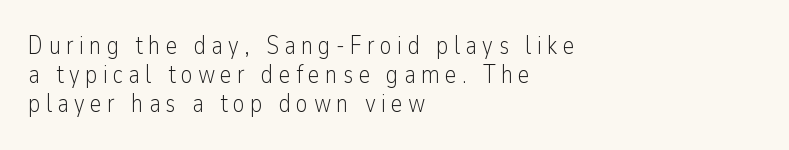
The words here are not underlined. Stems and bowls with no extra thickness — not bold. This sample uses expanded letter spacing, leaving extra air between glyphs. It's the straight-up-and-down kind of type. The lines in this sample share a left origin and differ only in where they stop.
